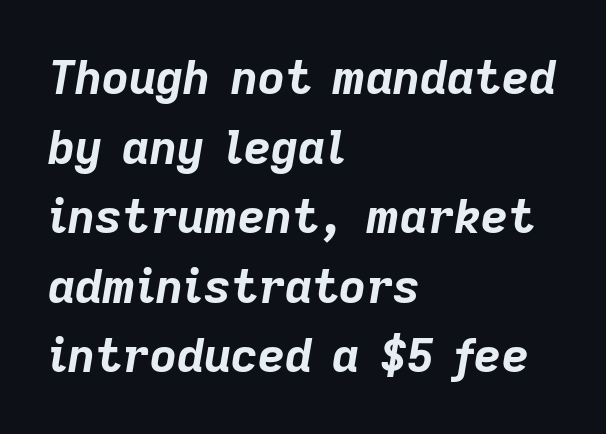
Q: Is the text bold? A: Yes.
Q: Is the text italic (slanted)? A: Yes, it leans right by about 9 degrees.
Q: Is the text underlined? A: No.
Q: How is the paragraph aligned? A: Left-aligned.
Q: Is the spacing between letters normal or unusually wide? A: Normal.
Q: Is the spacing between lines tight, normal or loose? A: Normal.
Q: Width (condensed, normal, or wide)? A: Normal.
Q: Stroke contrast? A: Low.
Q: x-height? A: Medium.
Q: Monospaced? A: No.
